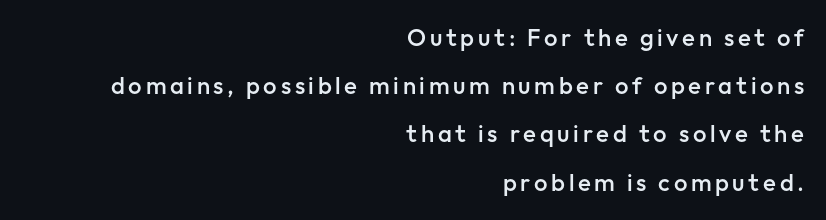
The image shows 24 px text type, upright; set right-aligned, loose line spacing (2.01x), not underlined.
